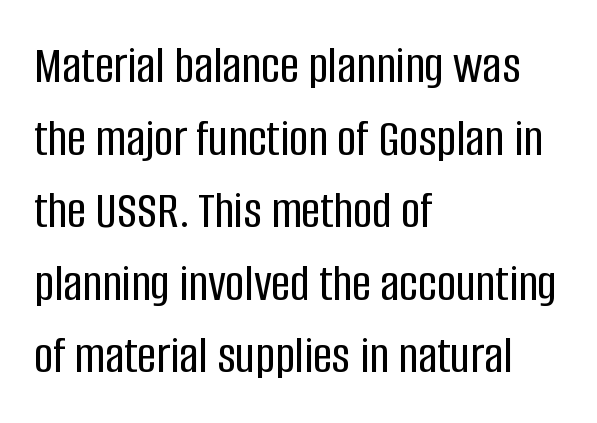
Q: Is the text italic (slanted)? A: No, it is upright.
Q: Is the typeface a serif or a sans-serif typeface? A: Sans-serif.
Q: Is the text underlined? A: No.
Q: How is the paragraph aligned? A: Left-aligned.
Q: Is the spacing between letters normal or unusually wide? A: Normal.
Q: Is the spacing between lines tight, normal or loose? A: Normal.
Q: Width (condensed, normal, or wide)? A: Condensed.
Q: Stroke contrast? A: Low.
Q: x-height? A: Large.
Q: Monospaced? A: No.
